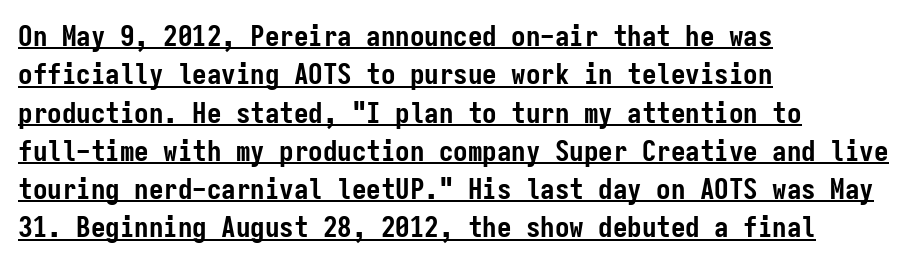
Q: Is the text bold? A: Yes.
Q: Is the text italic (slanted)? A: No, it is upright.
Q: Is the typeface a serif or a sans-serif typeface? A: Sans-serif.
Q: Is the text underlined? A: Yes.
Q: How is the paragraph aligned? A: Left-aligned.
Q: Is the spacing between letters normal or unusually wide? A: Normal.
Q: Is the spacing between lines tight, normal or loose? A: Normal.
Q: Width (condensed, normal, or wide)? A: Condensed.
Q: Stroke contrast? A: Low.
Q: x-height? A: Medium.
Q: Monospaced? A: Yes.
